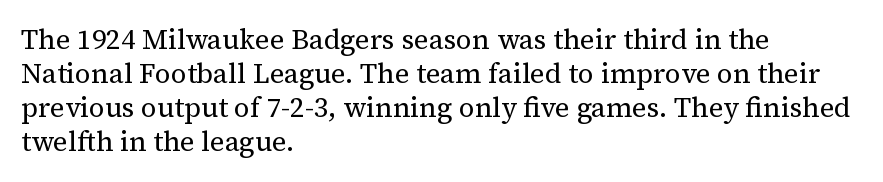
Q: Is the text bold? A: No.
Q: Is the text italic (slanted)? A: No, it is upright.
Q: Is the typeface a serif or a sans-serif typeface? A: Serif.
Q: Is the text underlined? A: No.
Q: How is the paragraph aligned? A: Left-aligned.
Q: Is the spacing between letters normal or unusually wide? A: Normal.
Q: Width (condensed, normal, or wide)? A: Normal.
Q: Stroke contrast? A: Medium.
Q: x-height? A: Medium.
Q: Monospaced? A: No.
